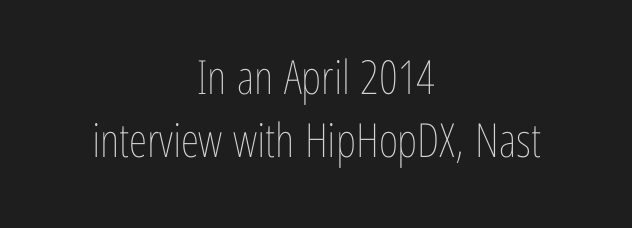
The image shows 47 px thin, condensed type, upright; set centered, normal line spacing (1.33x), normal letter spacing, not underlined; low stroke contrast and a medium x-height.
